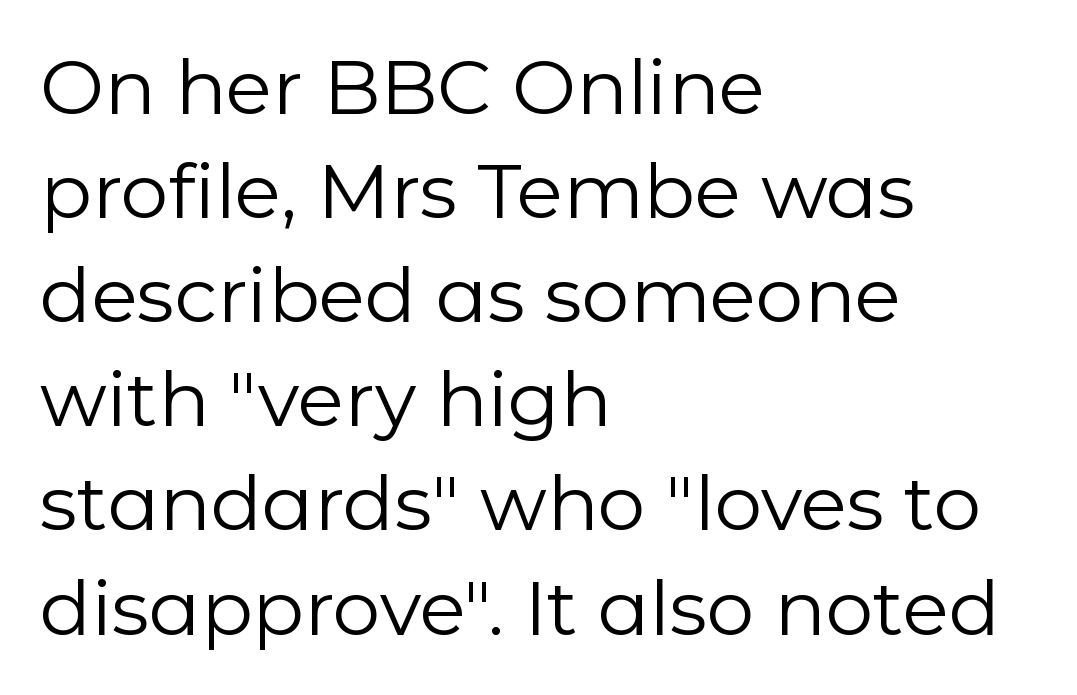
{"serif": "no", "italic": "no", "bold": "no", "weight": "regular", "width": "normal", "stroke_contrast": "low", "x_height": "medium", "monospaced": "no", "underline": "no", "align": "left", "line_spacing": "normal", "line_spacing_ratio": 1.37, "letter_spacing": "normal", "letter_spacing_em": 0.0, "glyph_px": 76}
